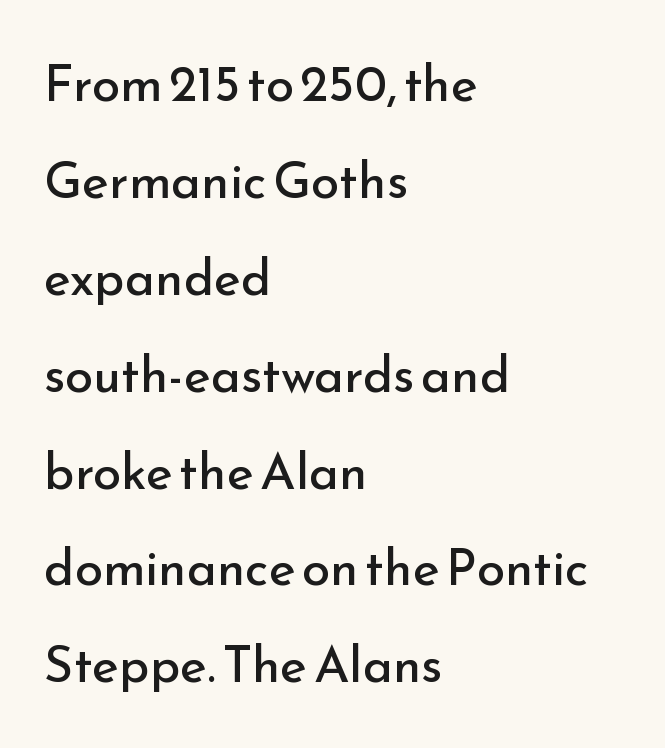
The image shows 51 px regular-weight sans-serif type, upright; set left-aligned, loose line spacing (1.9x), normal letter spacing, not underlined; low stroke contrast and a small x-height.
